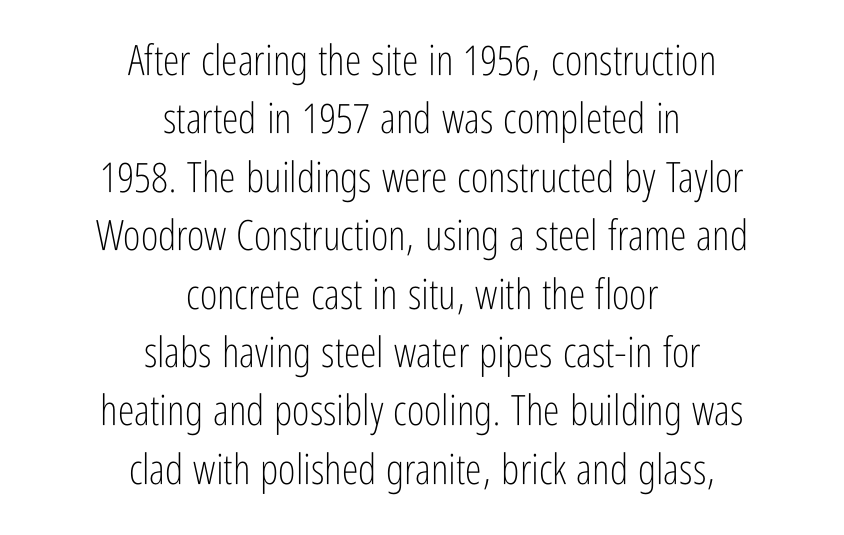
Q: Is the text bold? A: No.
Q: Is the text italic (slanted)? A: No, it is upright.
Q: Is the typeface a serif or a sans-serif typeface? A: Sans-serif.
Q: Is the text underlined? A: No.
Q: How is the paragraph aligned? A: Centered.
Q: Is the spacing between letters normal or unusually wide? A: Normal.
Q: Is the spacing between lines tight, normal or loose? A: Normal.
Q: Width (condensed, normal, or wide)? A: Condensed.
Q: Stroke contrast? A: Low.
Q: x-height? A: Medium.
Q: Monospaced? A: No.
